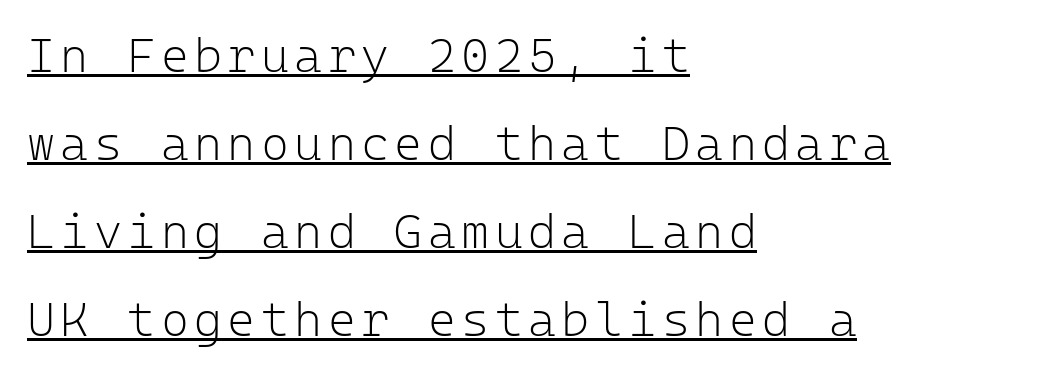
{"serif": "no", "italic": "no", "bold": "no", "weight": "light", "width": "normal", "stroke_contrast": "low", "x_height": "medium", "monospaced": "yes", "underline": "yes", "align": "left", "line_spacing_ratio": 1.83, "glyph_px": 48}
